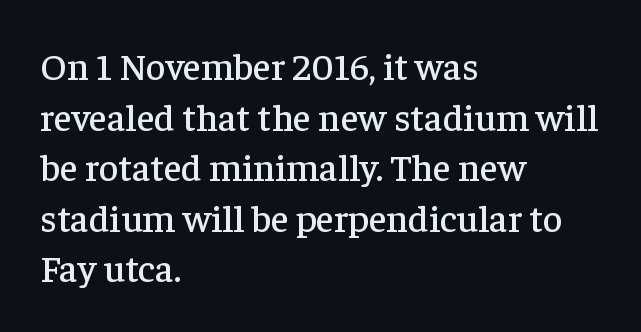
{"serif": "yes", "italic": "no", "width": "normal", "stroke_contrast": "low", "x_height": "medium", "monospaced": "no", "underline": "no", "align": "left", "line_spacing": "normal", "line_spacing_ratio": 1.33, "letter_spacing": "normal", "letter_spacing_em": 0.0, "glyph_px": 38}
